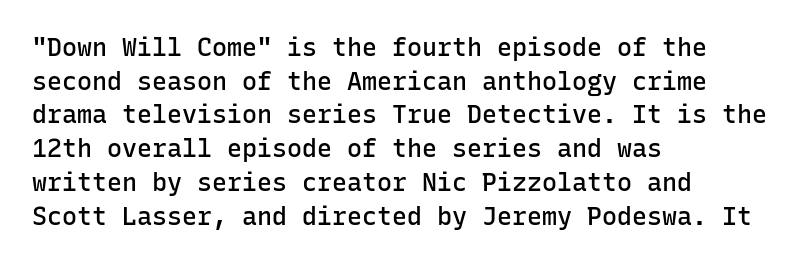
Q: Is the text bold? A: Semi-bold.
Q: Is the text italic (slanted)? A: No, it is upright.
Q: Is the text underlined? A: No.
Q: How is the paragraph aligned? A: Left-aligned.
Q: Is the spacing between letters normal or unusually wide? A: Normal.
Q: Is the spacing between lines tight, normal or loose? A: Normal.
